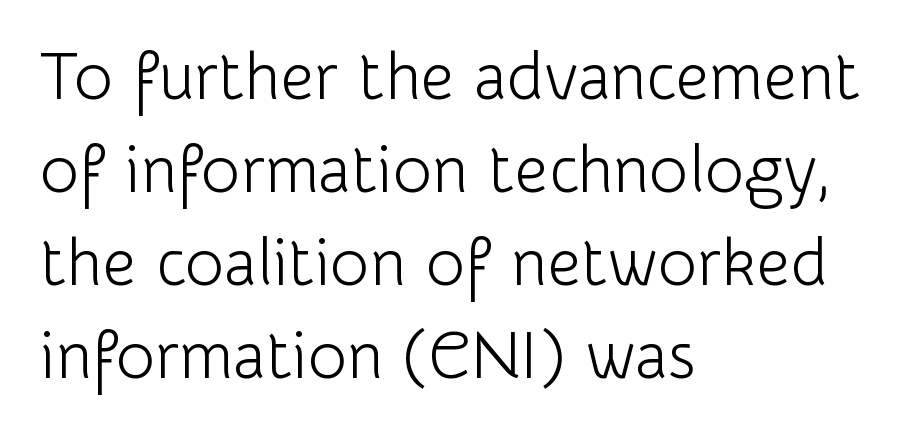
{"serif": "no", "italic": "no", "bold": "no", "weight": "light", "width": "normal", "stroke_contrast": "low", "x_height": "medium", "monospaced": "no", "underline": "no", "align": "left", "line_spacing": "normal", "line_spacing_ratio": 1.41, "letter_spacing": "normal", "letter_spacing_em": 0.0, "glyph_px": 66}
